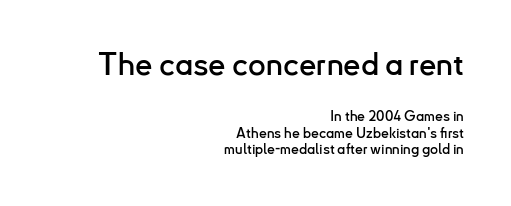
Q: Is the text italic (slanted)? A: No, it is upright.
Q: Is the typeface a serif or a sans-serif typeface? A: Sans-serif.
Q: Is the text underlined? A: No.
Q: How is the paragraph aligned? A: Right-aligned.
Q: Is the spacing between letters normal or unusually wide? A: Normal.
Q: Which block of text is set in a larger size, the first (top) or the second (bottom)? A: The first (top) one.
Q: Width (condensed, normal, or wide)? A: Normal.
Q: Stroke contrast? A: Low.
Q: x-height? A: Small.
Q: Monospaced? A: No.
